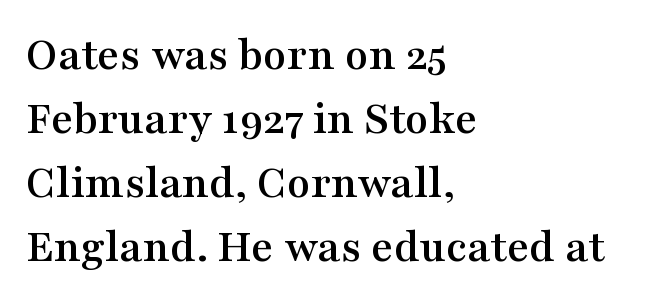
{"serif": "yes", "italic": "no", "width": "wide", "stroke_contrast": "medium", "x_height": "medium", "monospaced": "no", "underline": "no", "align": "left", "line_spacing": "normal", "line_spacing_ratio": 1.33, "letter_spacing": "normal", "letter_spacing_em": 0.0, "glyph_px": 48}
